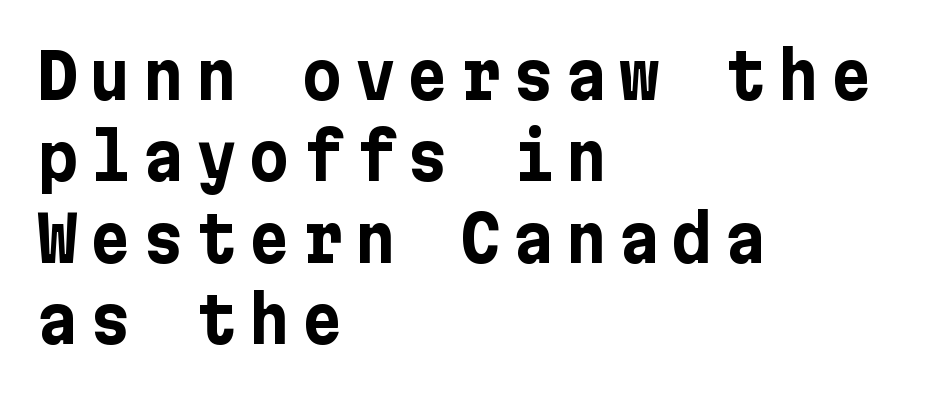
{"serif": "no", "italic": "no", "bold": "yes", "weight": "bold", "width": "normal", "stroke_contrast": "low", "x_height": "medium", "underline": "no", "align": "left", "line_spacing": "normal", "line_spacing_ratio": 1.29, "glyph_px": 63}
